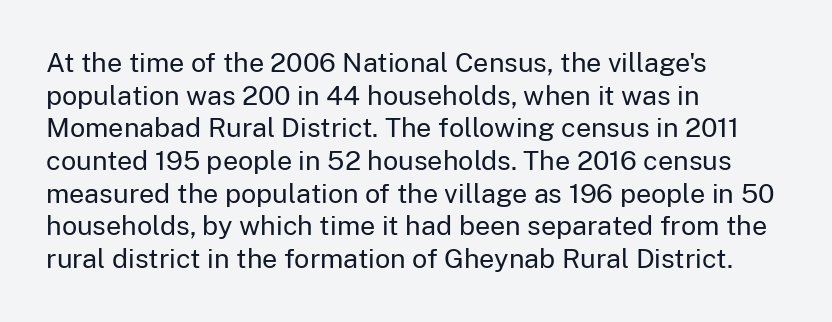
Q: Is the text bold? A: No.
Q: Is the text italic (slanted)? A: No, it is upright.
Q: Is the text underlined? A: No.
Q: How is the paragraph aligned? A: Left-aligned.
Q: Is the spacing between letters normal or unusually wide? A: Normal.
